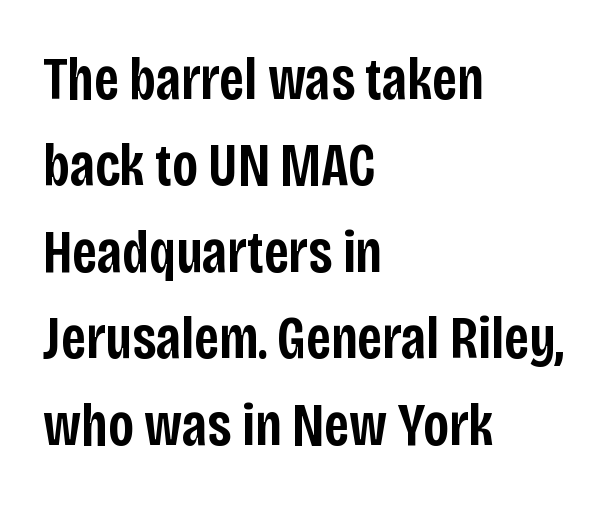
{"serif": "no", "italic": "no", "bold": "semi", "weight": "semibold", "width": "condensed", "stroke_contrast": "low", "x_height": "large", "monospaced": "no", "underline": "no", "align": "left", "line_spacing": "normal", "line_spacing_ratio": 1.44, "letter_spacing": "normal", "letter_spacing_em": 0.0, "glyph_px": 60}
